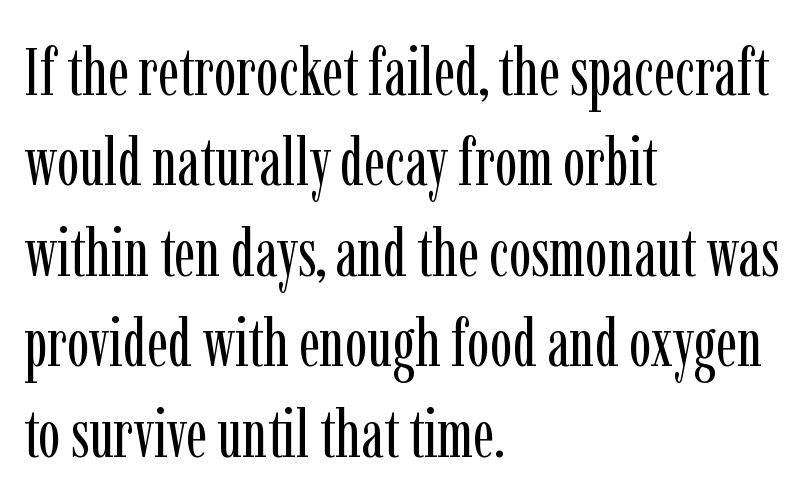
Is the type heavy? It reads as light-to-regular instead. Looks like regular typesetting: each glyph gets only the width it needs. It's the straight-up-and-down kind of type. Is there much room between lines? A standard amount, neither cramped nor airy. The type is set solid horizontally, with unmodified tracking. This rendering uses left alignment, leaving the right contour irregular.
